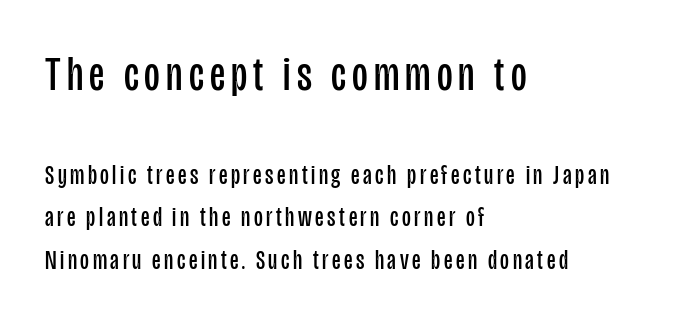
Q: Is the text bold? A: No.
Q: Is the text italic (slanted)? A: No, it is upright.
Q: Is the typeface a serif or a sans-serif typeface? A: Sans-serif.
Q: Is the text underlined? A: No.
Q: How is the paragraph aligned? A: Left-aligned.
Q: Is the spacing between lines tight, normal or loose? A: Normal.
Q: Which block of text is set in a larger size, the first (top) or the second (bottom)? A: The first (top) one.
Q: Width (condensed, normal, or wide)? A: Condensed.
Q: Stroke contrast? A: Low.
Q: x-height? A: Large.
Q: Monospaced? A: No.
